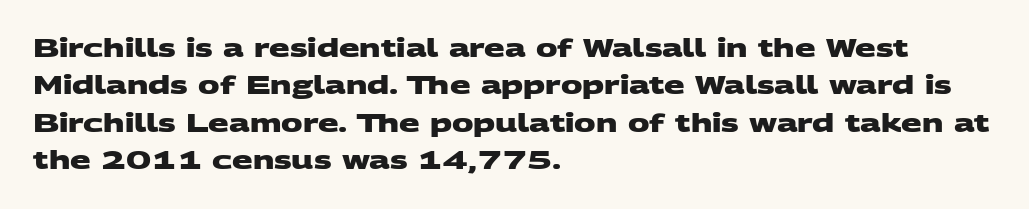
Leading: standard. Plenty of ink on the page — the face is bold. Letter spacing: default. These lines stack with their left ends in a neat column.
